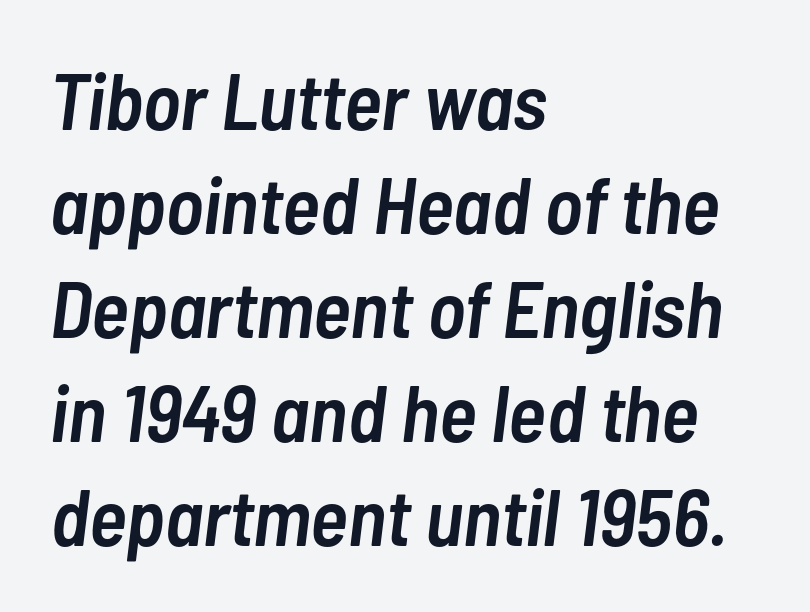
Varying glyph widths throughout — classic text-font behaviour. Look at the tracking — it's just the regular setting, nothing added. The axis of the letterforms is tilted away from vertical. Check the space under the baseline: it is left empty. This sample keeps an unexceptional amount of space between lines.
